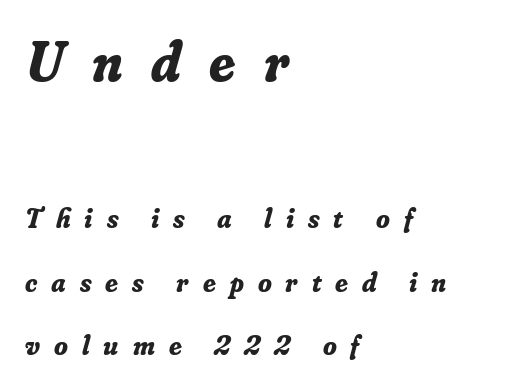
Teacher's note: observe the even left margin — that is flush-left alignment. In this sample the first text group is rendered at the bigger scale. Typographic density is high because the face is bold. A typesetter would call this leading open, well beyond the default. The typeface chosen for these lines features serifs.
